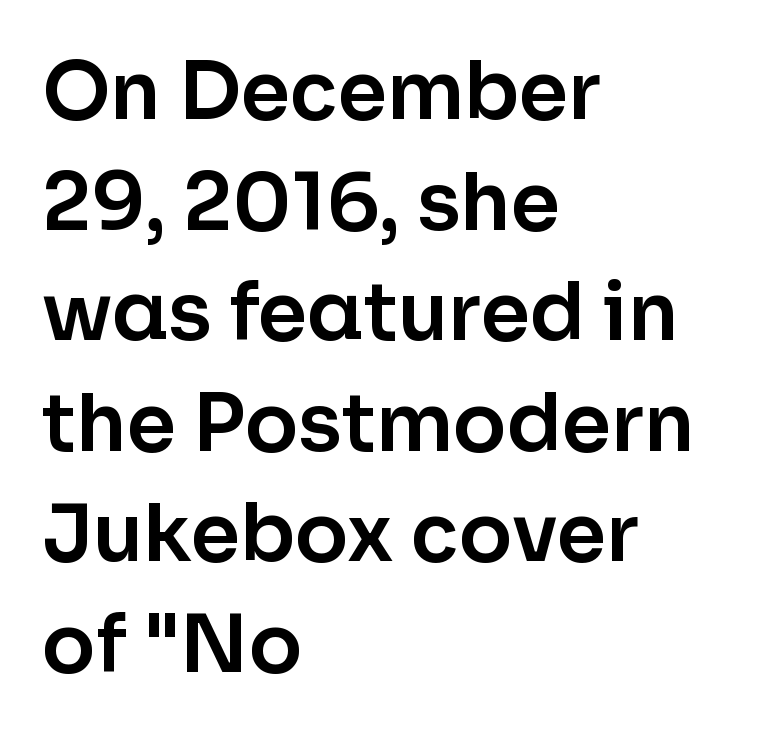
The image shows 79 px sans-serif type, upright; set left-aligned, normal line spacing (1.4x), normal letter spacing, not underlined; low stroke contrast and a medium x-height.
